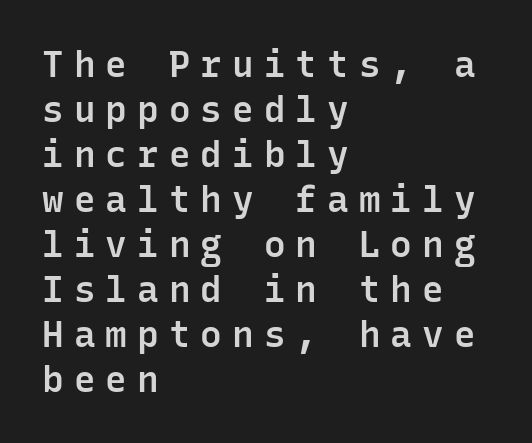
Think of a typewriter: that constant character pitch is what you see here. Between one letter and the next there's a generous, obvious gap. Line beginnings align vertically; line endings do not. Leading matches the norm, producing a regular column. The type family on display is of the sans-serif kind.
